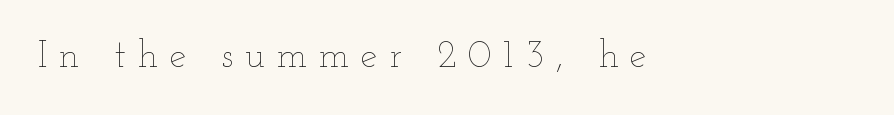
{"italic": "no", "bold": "no", "weight": "thin", "width": "wide", "stroke_contrast": "low", "x_height": "small", "monospaced": "no", "underline": "no", "align": "left", "letter_spacing": "wide", "letter_spacing_em": 0.31, "glyph_px": 38}
